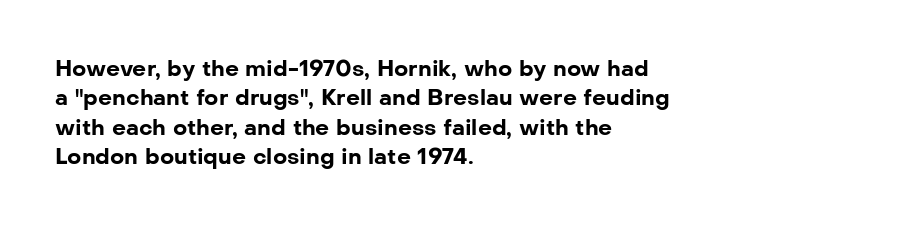
The image shows 22 px bold type, upright; set left-aligned, normal line spacing (1.34x), normal letter spacing, not underlined.
